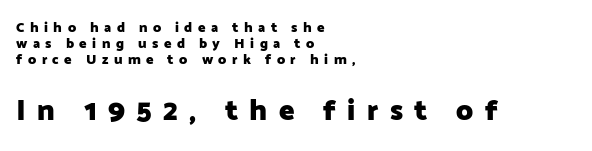
The image shows 29 px heavy sans-serif type, upright; set left-aligned, line spacing 1.16x, unusually wide letter spacing (+0.39 em), not underlined; the second (bottom) block is 2.07x larger; low stroke contrast and a medium x-height.
